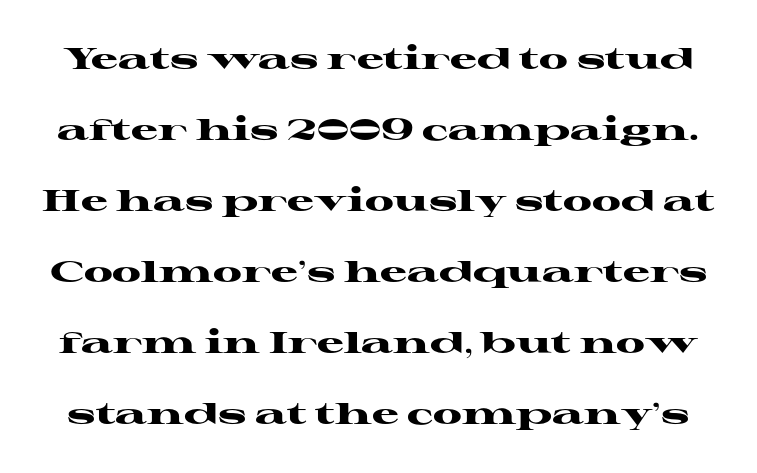
{"serif": "yes", "italic": "no", "bold": "yes", "weight": "heavy", "width": "wide", "stroke_contrast": "high", "x_height": "medium", "monospaced": "no", "underline": "no", "line_spacing": "loose", "line_spacing_ratio": 2.37, "letter_spacing": "normal", "letter_spacing_em": 0.0, "glyph_px": 30}
